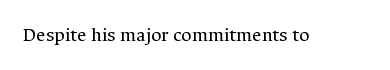
{"italic": "no", "bold": "no", "underline": "no", "letter_spacing": "normal", "letter_spacing_em": 0.0, "glyph_px": 20}
